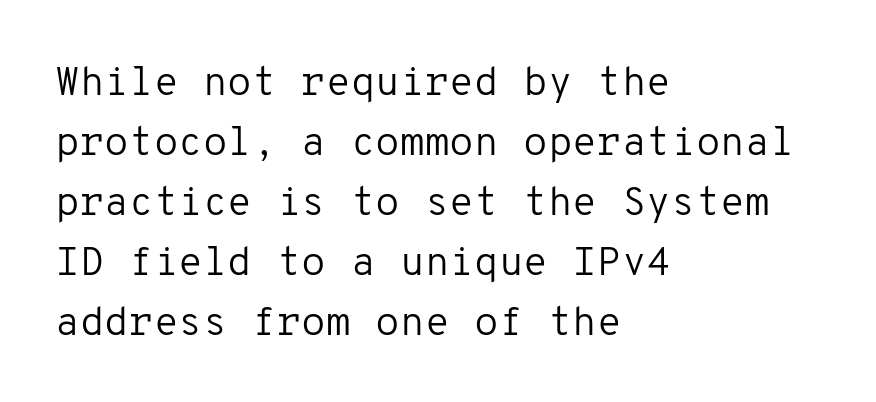
The image shows 40 px regular-weight sans-serif type, upright, monospaced; set left-aligned, normal line spacing (1.5x), normal letter spacing, not underlined; low stroke contrast and a medium x-height.
